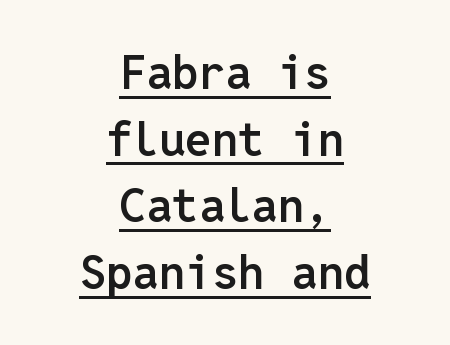
Q: Is the text bold? A: Semi-bold.
Q: Is the text italic (slanted)? A: No, it is upright.
Q: Is the typeface a serif or a sans-serif typeface? A: Sans-serif.
Q: Is the text underlined? A: Yes.
Q: How is the paragraph aligned? A: Centered.
Q: Is the spacing between letters normal or unusually wide? A: Normal.
Q: Is the spacing between lines tight, normal or loose? A: Normal.
Q: Width (condensed, normal, or wide)? A: Normal.
Q: Stroke contrast? A: Low.
Q: x-height? A: Medium.
Q: Monospaced? A: Yes.
